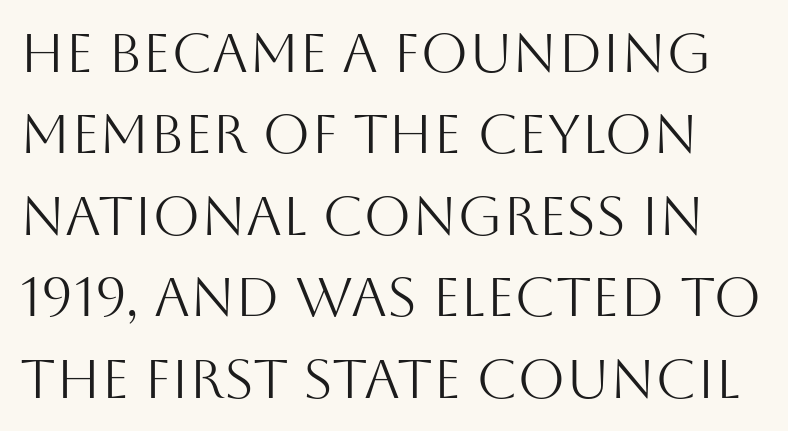
The image shows 55 px light sans-serif type, upright; set normal line spacing (1.48x), normal letter spacing, not underlined; medium stroke contrast and a large x-height.
